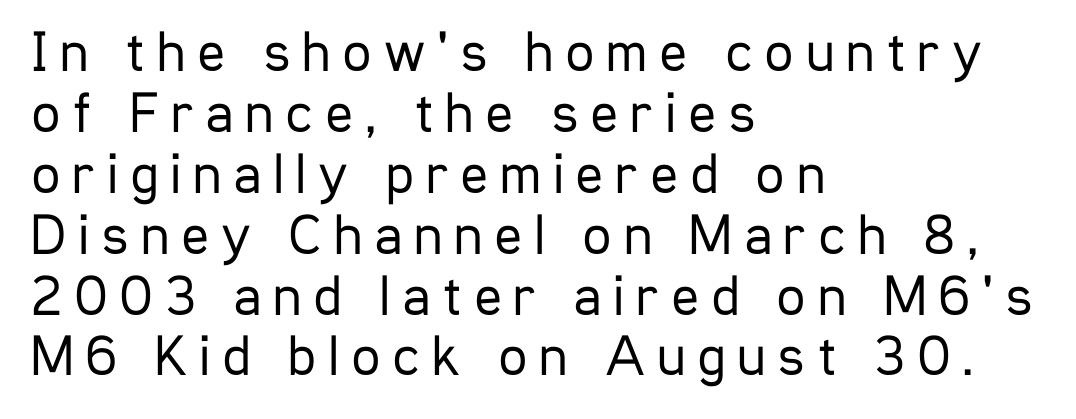
{"serif": "no", "italic": "no", "bold": "no", "weight": "regular", "width": "condensed", "stroke_contrast": "low", "x_height": "medium", "monospaced": "no", "underline": "no", "align": "left", "line_spacing": "tight", "line_spacing_ratio": 1.05, "letter_spacing": "wide", "letter_spacing_em": 0.2, "glyph_px": 58}
